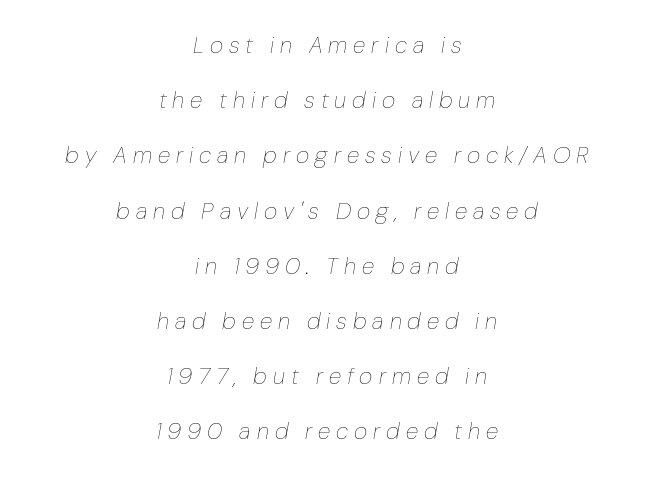
Honestly, the letter spacing is so wide it's the main thing you notice. The weight would be labelled regular, book, light, or lighter still. The passage shown stacks its lines with a broad gap. Words float on clear page, feet unadorned.
